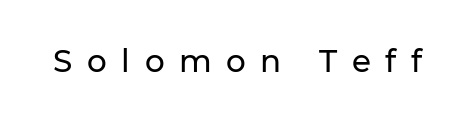
{"serif": "no", "italic": "no", "width": "normal", "stroke_contrast": "low", "x_height": "medium", "monospaced": "no", "underline": "no", "letter_spacing": "wide", "letter_spacing_em": 0.47, "glyph_px": 31}
